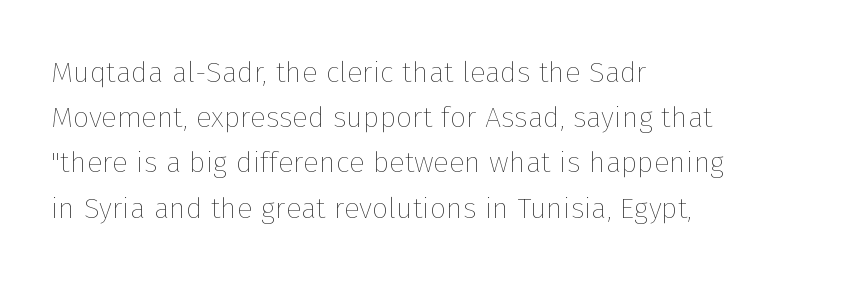
Q: Is the text bold? A: No.
Q: Is the text italic (slanted)? A: No, it is upright.
Q: Is the text underlined? A: No.
Q: How is the paragraph aligned? A: Left-aligned.
Q: Is the spacing between letters normal or unusually wide? A: Normal.
Q: Is the spacing between lines tight, normal or loose? A: Normal.
Q: Width (condensed, normal, or wide)? A: Normal.
Q: Stroke contrast? A: Low.
Q: x-height? A: Medium.
Q: Monospaced? A: No.
